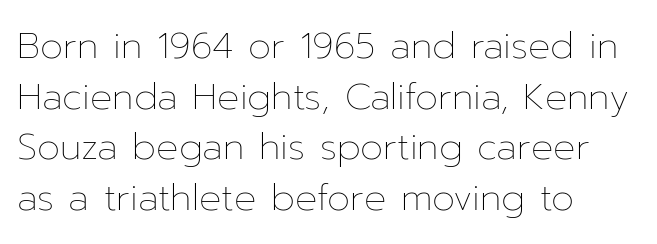
Ascenders rise straight up at ninety degrees. This sample uses plain, unmodified letter spacing. The gap between lines stays unmarked. Do the characters align in a grid? No, the font is proportional. Quick note: interline space is typical. Leftover space on each line is placed entirely after the last word.
